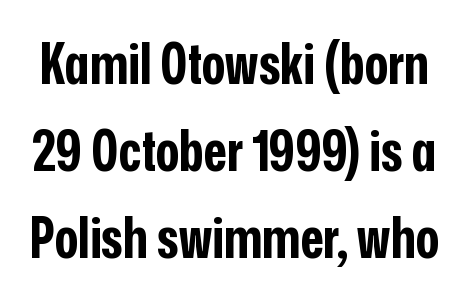
{"serif": "no", "italic": "no", "bold": "yes", "weight": "bold", "width": "condensed", "stroke_contrast": "low", "x_height": "medium", "monospaced": "no", "underline": "no", "line_spacing": "normal", "line_spacing_ratio": 1.55, "letter_spacing": "normal", "letter_spacing_em": 0.0, "glyph_px": 56}
